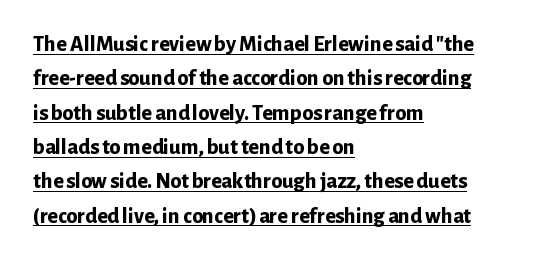
Caption: bold face, heavy strokes. You can tell it's not italic because the verticals are truly vertical. The rows are spaced the way most documents space them. This rendering leaves character spacing at its baseline value.
